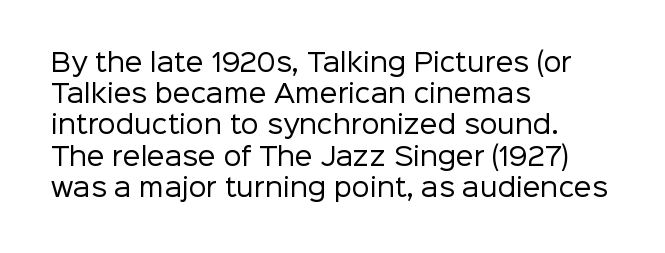
Q: Is the text bold? A: No.
Q: Is the text italic (slanted)? A: No, it is upright.
Q: Is the text underlined? A: No.
Q: How is the paragraph aligned? A: Left-aligned.
Q: Is the spacing between letters normal or unusually wide? A: Normal.
Q: Is the spacing between lines tight, normal or loose? A: Normal.
